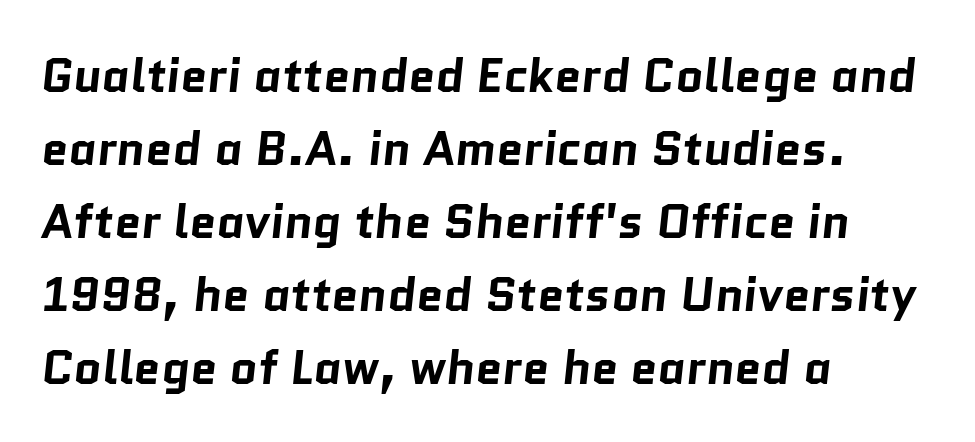
{"serif": "no", "bold": "yes", "weight": "bold", "width": "normal", "stroke_contrast": "low", "x_height": "medium", "monospaced": "no", "underline": "no", "align": "left", "line_spacing": "normal", "line_spacing_ratio": 1.52, "letter_spacing": "normal", "letter_spacing_em": 0.0, "glyph_px": 48}
